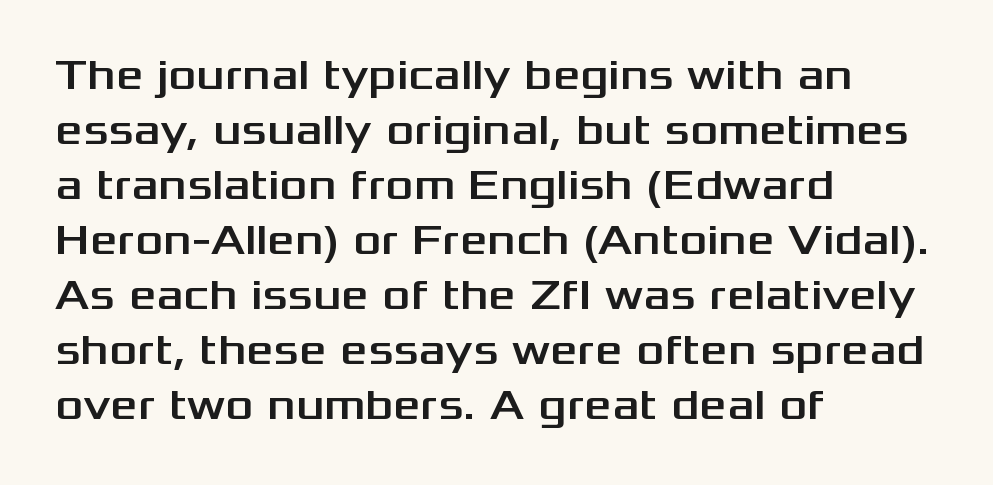
{"serif": "no", "italic": "no", "width": "wide", "stroke_contrast": "medium", "x_height": "medium", "monospaced": "no", "underline": "no", "align": "left", "line_spacing": "normal", "line_spacing_ratio": 1.28, "letter_spacing": "normal", "letter_spacing_em": 0.0, "glyph_px": 43}
